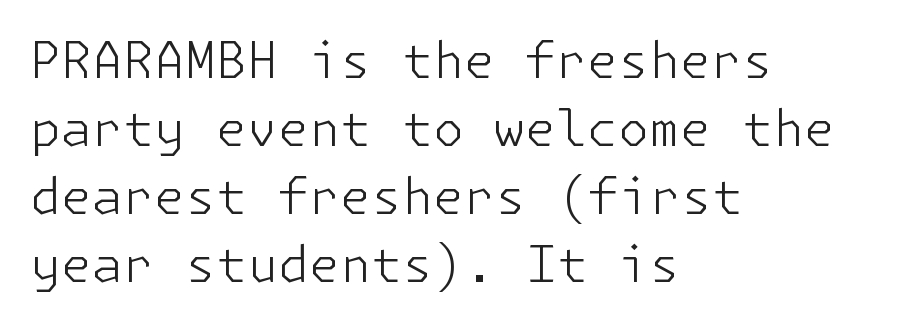
The image shows 50 px light sans-serif type, upright; set left-aligned, normal line spacing (1.36x), normal letter spacing, not underlined; low stroke contrast and a medium x-height.
